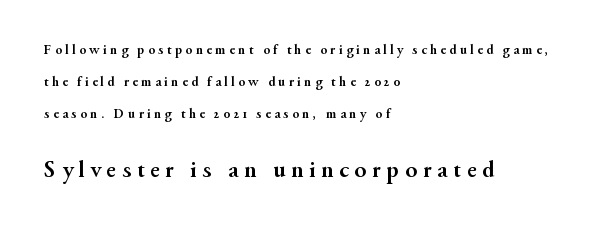
Q: Is the text bold? A: Yes.
Q: Is the text italic (slanted)? A: No, it is upright.
Q: Is the text underlined? A: No.
Q: How is the paragraph aligned? A: Left-aligned.
Q: Is the spacing between letters normal or unusually wide? A: Unusually wide.
Q: Is the spacing between lines tight, normal or loose? A: Loose.
Q: Which block of text is set in a larger size, the first (top) or the second (bottom)? A: The second (bottom) one.
